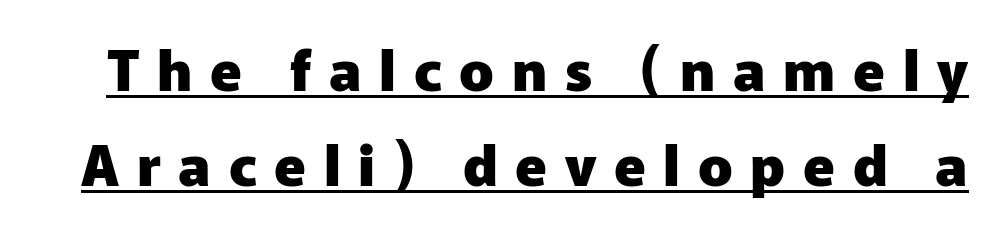
Glance below the letters and you will spot a drawn line. Typographic density is high because the face is bold. Spacing verdict: proportional, widths tailored to each character. This rendering employs a face without finishing strokes, i.e., a sans-serif. Tracking value appears strongly positive — letters spread wide.
